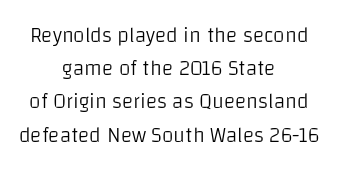
Q: Is the text bold? A: No.
Q: Is the text italic (slanted)? A: No, it is upright.
Q: Is the text underlined? A: No.
Q: How is the paragraph aligned? A: Centered.
Q: Is the spacing between letters normal or unusually wide? A: Normal.
Q: Is the spacing between lines tight, normal or loose? A: Normal.
